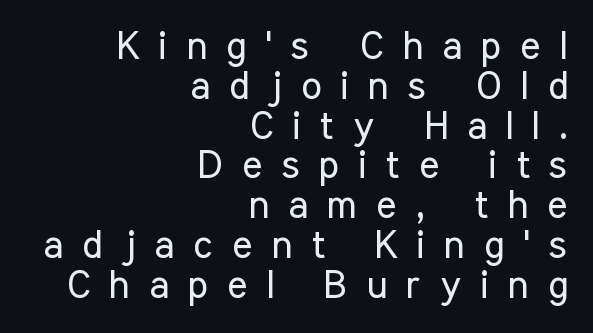
The image shows 39 px regular-weight, condensed sans-serif type, upright; set right-aligned, tight line spacing (1.02x), unusually wide letter spacing (+0.49 em), not underlined; low stroke contrast and a medium x-height.
